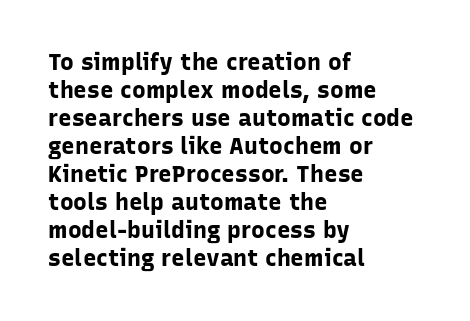
The image shows 23 px bold type, upright; set left-aligned, line spacing 1.22x, normal letter spacing, not underlined.
